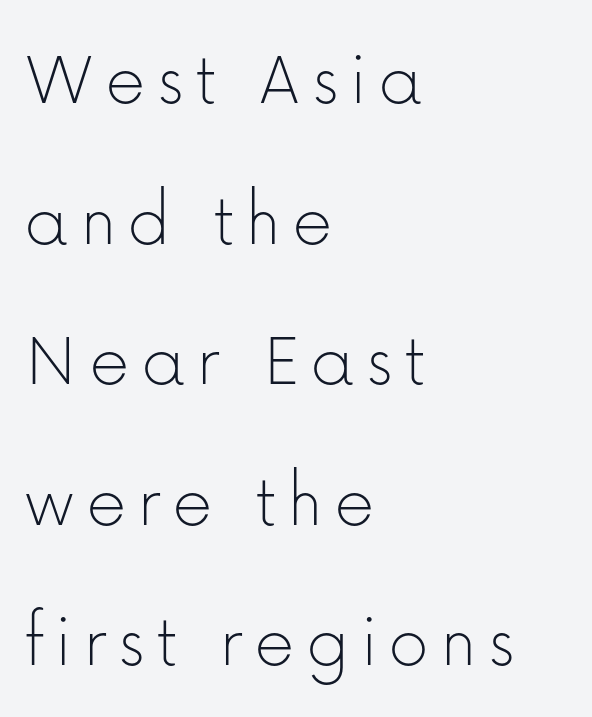
The image shows 79 px thin sans-serif type, upright; set left-aligned, line spacing 1.78x, not underlined; low stroke contrast and a medium x-height.
